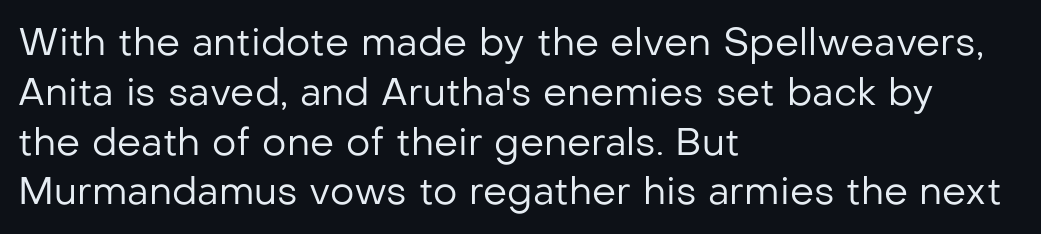
{"serif": "no", "italic": "no", "bold": "no", "weight": "regular", "width": "normal", "stroke_contrast": "low", "x_height": "medium", "monospaced": "no", "underline": "no", "align": "left", "line_spacing": "normal", "line_spacing_ratio": 1.31, "letter_spacing": "normal", "letter_spacing_em": 0.0, "glyph_px": 38}
